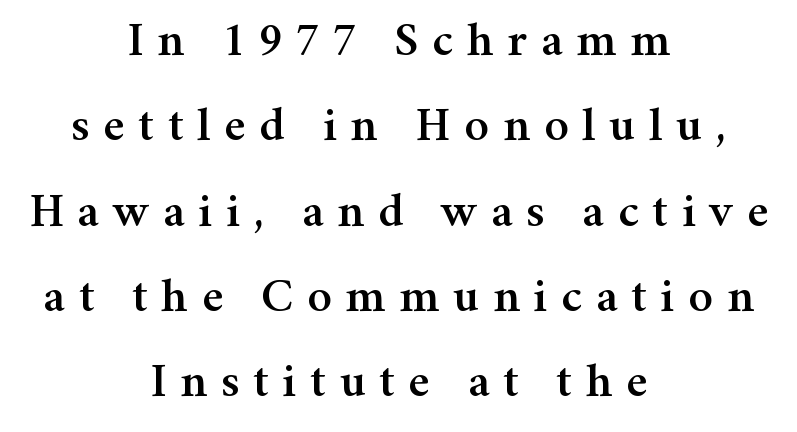
{"serif": "yes", "italic": "no", "width": "normal", "stroke_contrast": "medium", "x_height": "medium", "monospaced": "no", "underline": "no", "align": "center", "line_spacing_ratio": 1.74, "letter_spacing": "wide", "letter_spacing_em": 0.28, "glyph_px": 49}
